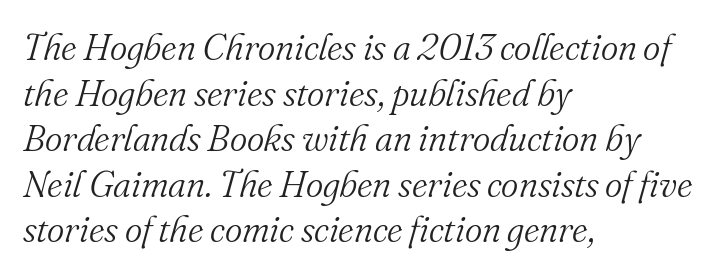
The image shows 37 px light serif type, italic (leaning right); set left-aligned, line spacing 1.23x, normal letter spacing, not underlined; medium stroke contrast and a small x-height.
